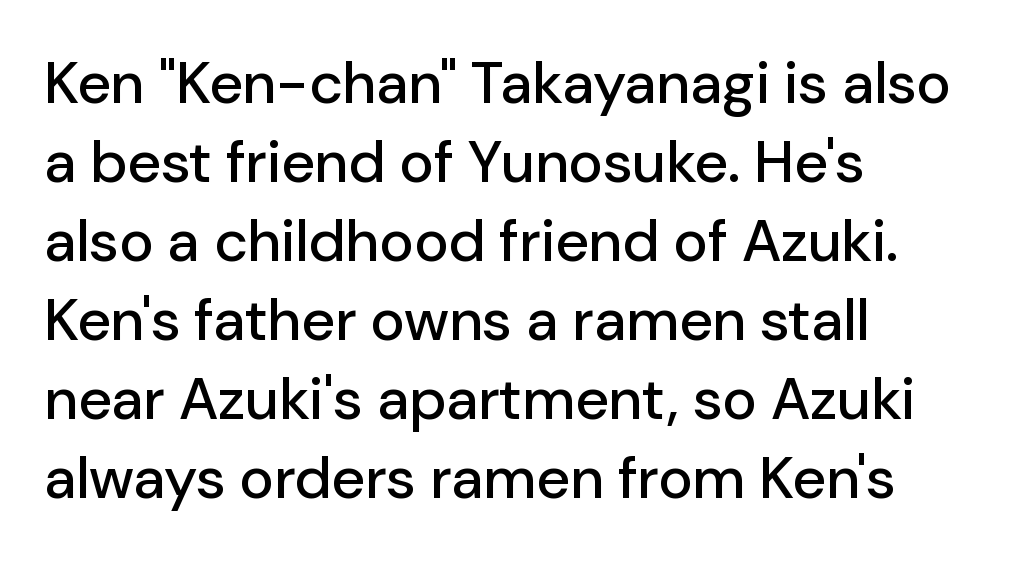
Q: Is the text italic (slanted)? A: No, it is upright.
Q: Is the typeface a serif or a sans-serif typeface? A: Sans-serif.
Q: Is the text underlined? A: No.
Q: How is the paragraph aligned? A: Left-aligned.
Q: Is the spacing between letters normal or unusually wide? A: Normal.
Q: Is the spacing between lines tight, normal or loose? A: Normal.
Q: Width (condensed, normal, or wide)? A: Normal.
Q: Stroke contrast? A: Low.
Q: x-height? A: Medium.
Q: Monospaced? A: No.
